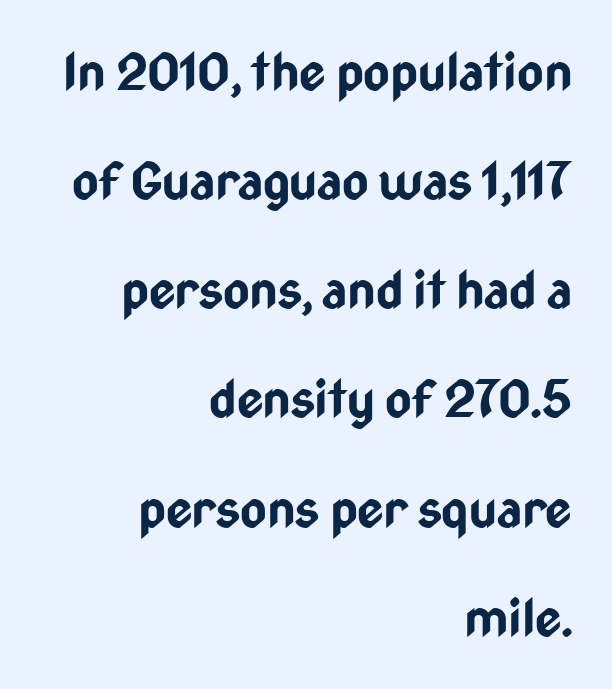
Looks like regular typesetting: each glyph gets only the width it needs. A great deal of white space separates one row of letters from the next. The rag falls on the left side of this text block. Letterform terminals end flat and unadorned throughout the passage. Descenders hang freely into open space. The strokes are fattened all the way to bold.
